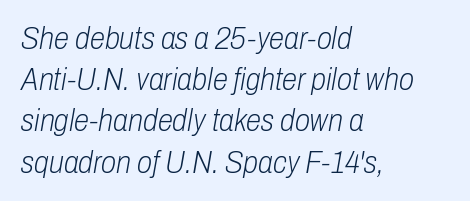
The image shows 31 px light, condensed type, italic (leaning right); set left-aligned, normal line spacing (1.33x), normal letter spacing, not underlined; low stroke contrast and a medium x-height.
